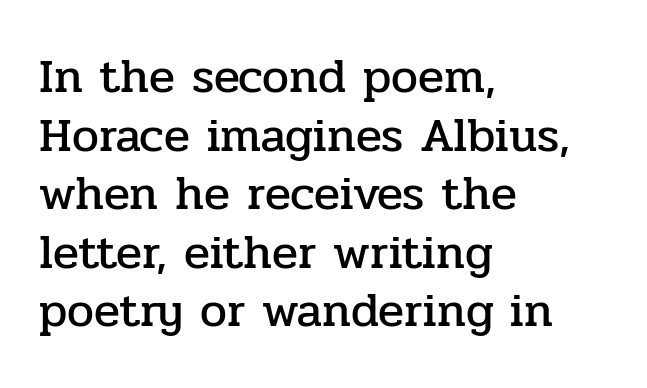
Q: Is the text italic (slanted)? A: No, it is upright.
Q: Is the typeface a serif or a sans-serif typeface? A: Serif.
Q: Is the text underlined? A: No.
Q: How is the paragraph aligned? A: Left-aligned.
Q: Is the spacing between letters normal or unusually wide? A: Normal.
Q: Width (condensed, normal, or wide)? A: Normal.
Q: Stroke contrast? A: Low.
Q: x-height? A: Medium.
Q: Monospaced? A: No.
